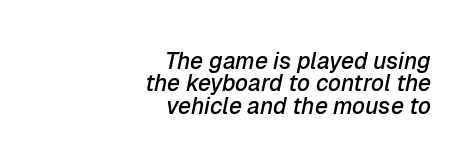
Q: Is the text bold? A: Semi-bold.
Q: Is the text italic (slanted)? A: Yes, it leans right by about 12 degrees.
Q: Is the text underlined? A: No.
Q: How is the paragraph aligned? A: Right-aligned.
Q: Is the spacing between letters normal or unusually wide? A: Normal.
Q: Is the spacing between lines tight, normal or loose? A: Tight.
